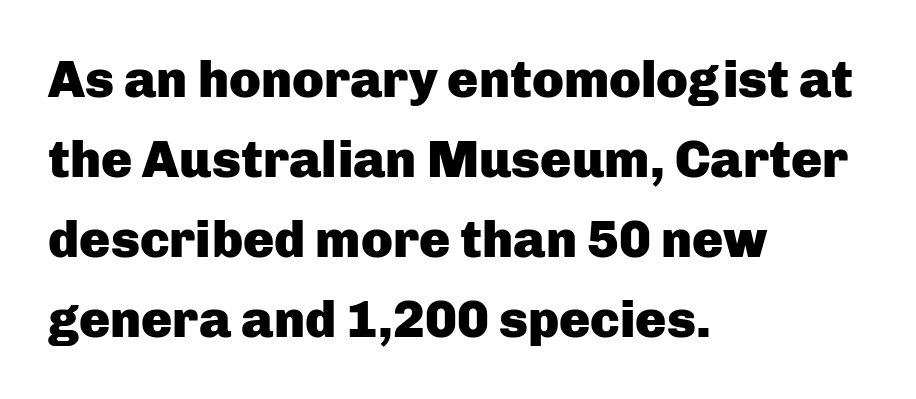
Q: Is the text bold? A: Yes.
Q: Is the text italic (slanted)? A: No, it is upright.
Q: Is the typeface a serif or a sans-serif typeface? A: Sans-serif.
Q: Is the text underlined? A: No.
Q: How is the paragraph aligned? A: Left-aligned.
Q: Is the spacing between letters normal or unusually wide? A: Normal.
Q: Is the spacing between lines tight, normal or loose? A: Normal.
Q: Width (condensed, normal, or wide)? A: Normal.
Q: Stroke contrast? A: Low.
Q: x-height? A: Medium.
Q: Monospaced? A: No.
